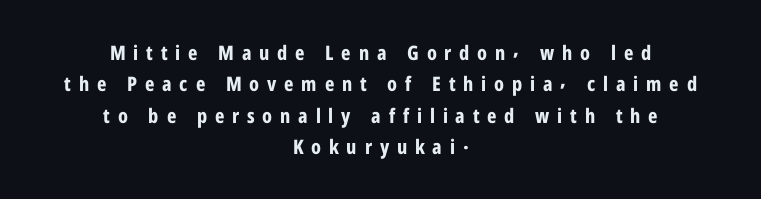
Each row of text sits above clean, open space. This rendering widens character spacing well past its baseline value. A normal amount of white space separates one row of letters from the next. In terms of weight, the rendering is a true, heavy bold. Casual observation: everything's sitting right in the middle. This sample uses an upright cut, with every glyph sitting square on the baseline.
